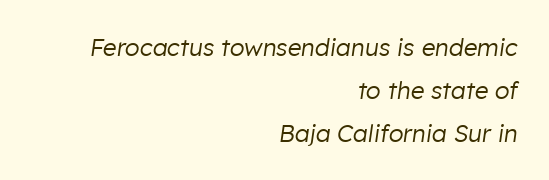
Look at the tracking — it's just the regular setting, nothing added. Type without underlining. The typesetter chose a ragged-left arrangement here. Italic? Definitely — the glyphs are oblique. On a weight scale, this lands at 450 or below.
